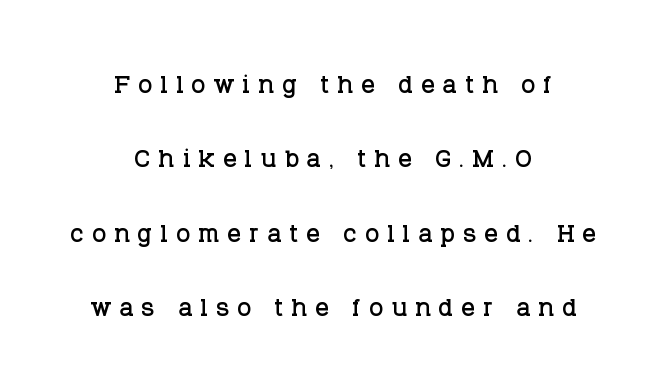
Ordinary non-slanted type is in use. Note the varied advance widths — an 'i' is clearly narrower than an 'm'. Yep, those are serifs on the letters. The rendering positions every line midway between the sides.
